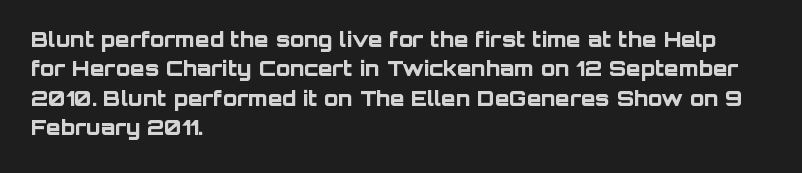
The image shows 21 px bold type, upright; set left-aligned, normal line spacing (1.4x), normal letter spacing, not underlined.
